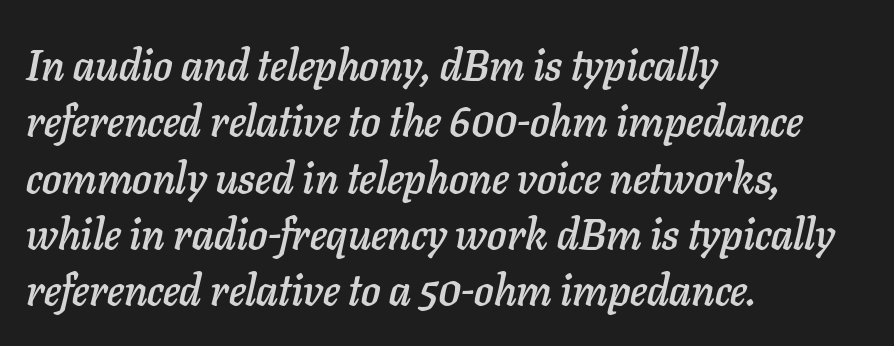
{"italic": "yes", "lean": "right", "slant_degrees": 11, "width": "normal", "stroke_contrast": "low", "x_height": "medium", "monospaced": "no", "underline": "no", "align": "left", "line_spacing": "normal", "line_spacing_ratio": 1.31, "letter_spacing": "normal", "letter_spacing_em": 0.0, "glyph_px": 43}
